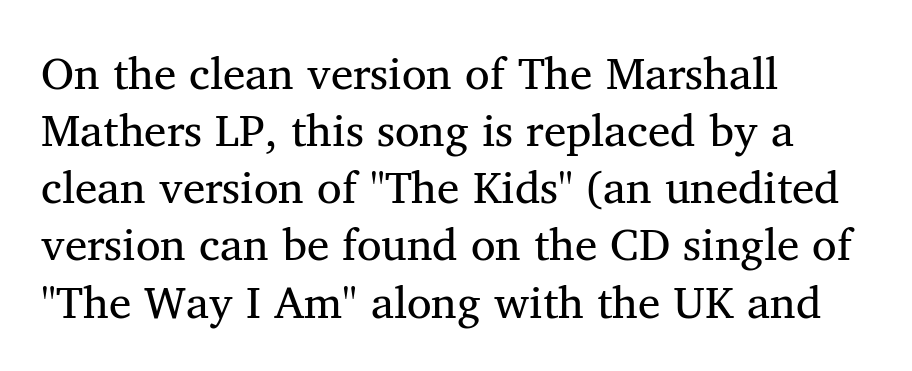
Anything drawn beneath the words? Only blank space. The leading is moderate, giving the passage an even texture. Left-aligned paragraph, ragged on the right. This is serif lettering, the kind often seen in printed books.
